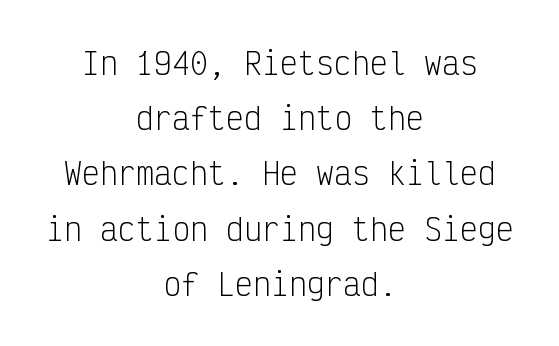
Q: Is the text bold? A: No.
Q: Is the text italic (slanted)? A: No, it is upright.
Q: Is the typeface a serif or a sans-serif typeface? A: Sans-serif.
Q: Is the text underlined? A: No.
Q: How is the paragraph aligned? A: Centered.
Q: Is the spacing between letters normal or unusually wide? A: Normal.
Q: Width (condensed, normal, or wide)? A: Condensed.
Q: Stroke contrast? A: Low.
Q: x-height? A: Medium.
Q: Monospaced? A: Yes.
